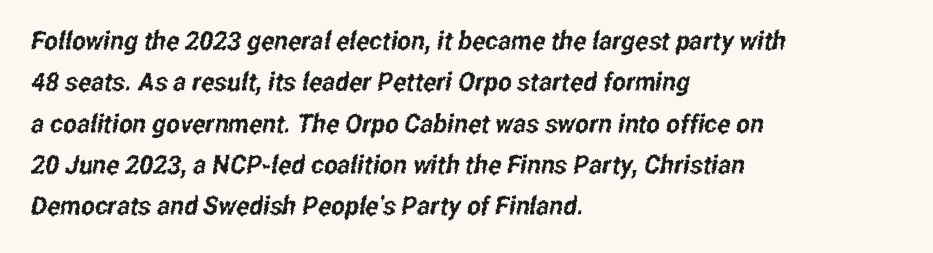
Q: Is the text underlined? A: No.
Q: How is the paragraph aligned? A: Left-aligned.
Q: Is the spacing between letters normal or unusually wide? A: Normal.
Q: Is the spacing between lines tight, normal or loose? A: Normal.
